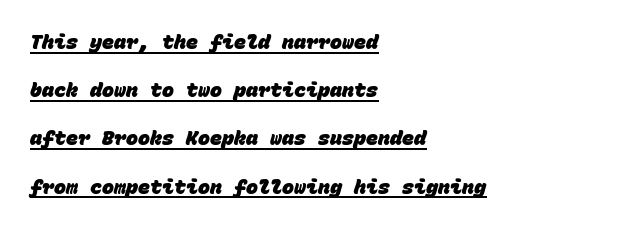
{"bold": "yes", "underline": "yes", "align": "left", "line_spacing": "loose", "line_spacing_ratio": 2.41, "letter_spacing": "normal", "letter_spacing_em": 0.0, "glyph_px": 20}
